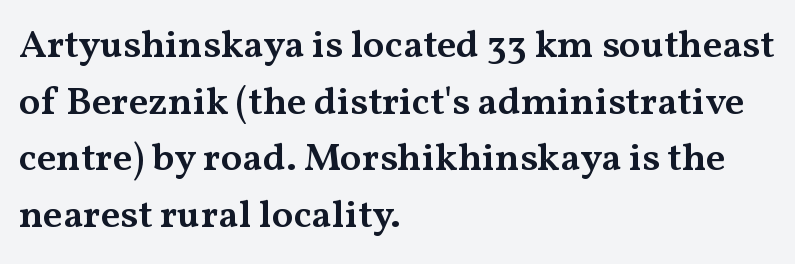
{"serif": "yes", "italic": "no", "bold": "semi", "weight": "semibold", "width": "wide", "stroke_contrast": "medium", "x_height": "medium", "monospaced": "no", "underline": "no", "align": "left", "line_spacing": "normal", "line_spacing_ratio": 1.45, "letter_spacing": "normal", "letter_spacing_em": 0.0, "glyph_px": 39}
